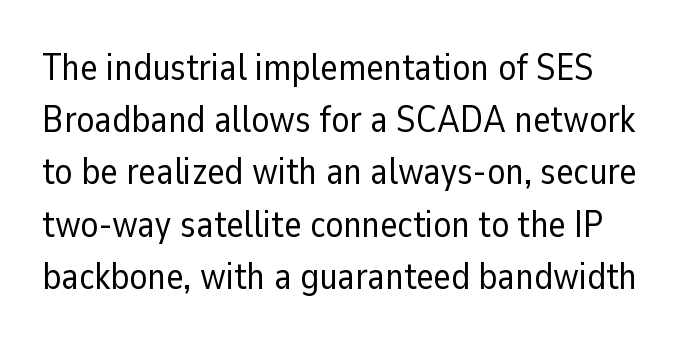
Q: Is the text bold? A: No.
Q: Is the text italic (slanted)? A: No, it is upright.
Q: Is the typeface a serif or a sans-serif typeface? A: Sans-serif.
Q: Is the text underlined? A: No.
Q: Is the spacing between letters normal or unusually wide? A: Normal.
Q: Is the spacing between lines tight, normal or loose? A: Normal.
Q: Width (condensed, normal, or wide)? A: Normal.
Q: Stroke contrast? A: Low.
Q: x-height? A: Medium.
Q: Monospaced? A: No.
